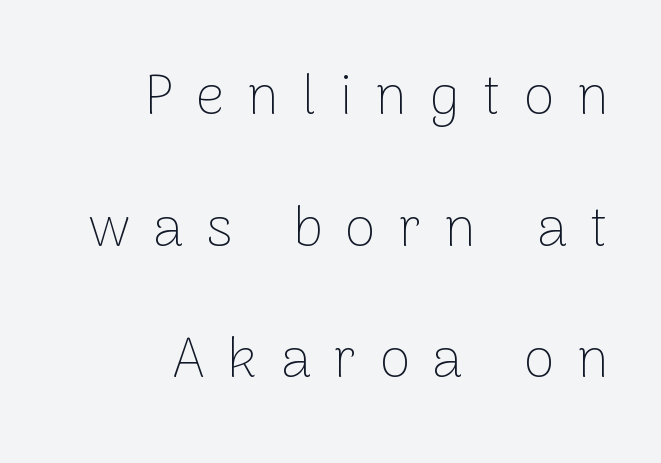
The leading is generous, giving the passage an open texture. Posture: straight, roman, zero tilt. The face looks like a standard text weight, possibly lighter. Horizontal alignment here is rightward, an uncommon choice for prose. Glyph-to-glyph distance is far greater than everyday printed text. Lines of text with bare space underneath.
